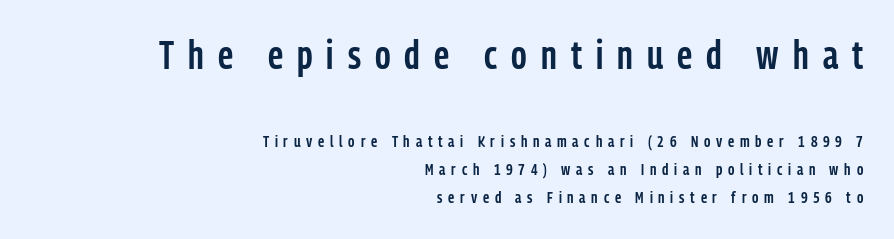
{"serif": "no", "italic": "no", "bold": "semi", "weight": "semibold", "width": "condensed", "stroke_contrast": "low", "x_height": "medium", "monospaced": "no", "underline": "no", "align": "right", "line_spacing_ratio": 1.76, "letter_spacing": "wide", "letter_spacing_em": 0.36, "larger_block": "first", "size_ratio": 2.44, "glyph_px": 39}
